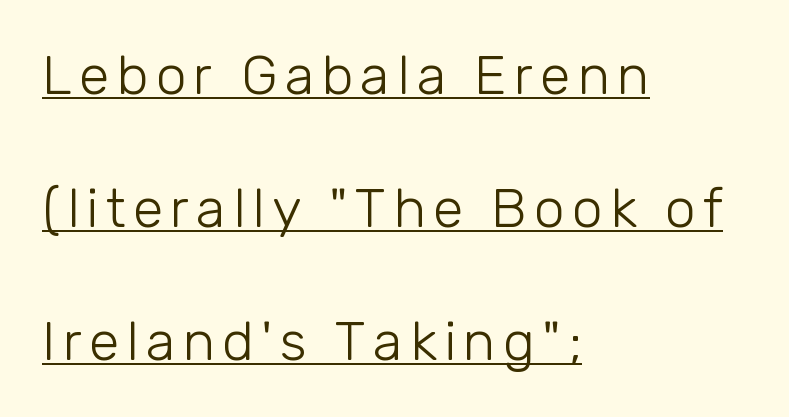
Q: Is the text bold? A: No.
Q: Is the text italic (slanted)? A: No, it is upright.
Q: Is the typeface a serif or a sans-serif typeface? A: Sans-serif.
Q: Is the text underlined? A: Yes.
Q: How is the paragraph aligned? A: Left-aligned.
Q: Is the spacing between lines tight, normal or loose? A: Loose.
Q: Width (condensed, normal, or wide)? A: Normal.
Q: Stroke contrast? A: Low.
Q: x-height? A: Medium.
Q: Monospaced? A: No.
